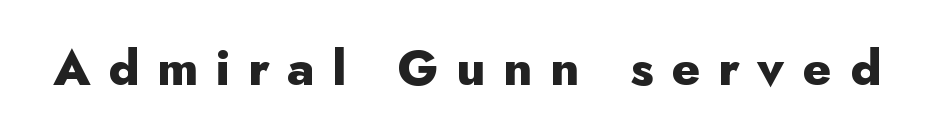
The face used here has the dense, thick strokes of a bold. If you drew a line through each stem, it would be perfectly vertical. The glyphs in this specimen are sans serif. Do the characters align in a grid? No, the font is proportional.
